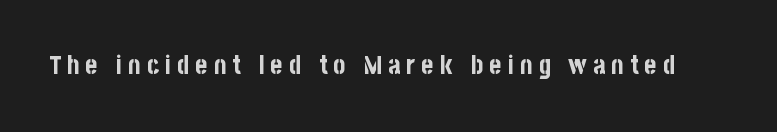
Has an underline been added? It has not. Substantial extra tracking has been applied to these lines. Italic? Not at all — the glyphs are vertical. This is heavy type, rendered in bold.
